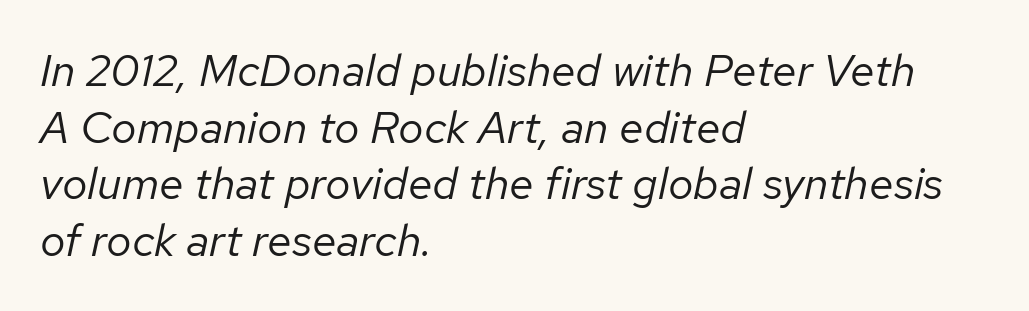
The image shows 45 px regular-weight type, italic (leaning right); set left-aligned, normal line spacing (1.26x), normal letter spacing, not underlined; low stroke contrast and a medium x-height.
